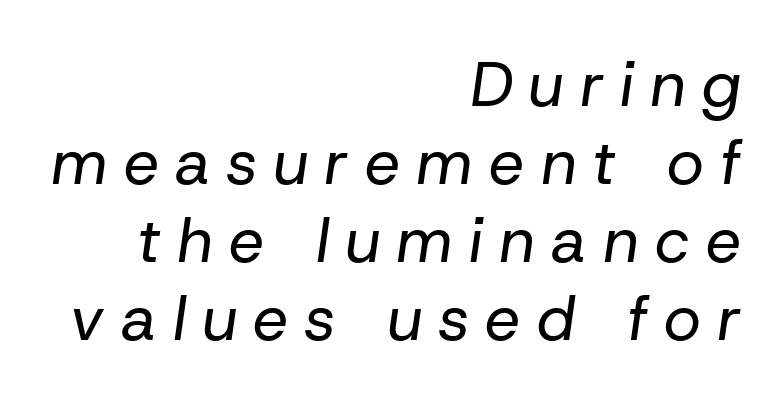
{"italic": "yes", "lean": "right", "slant_degrees": 8, "bold": "no", "weight": "regular", "width": "normal", "stroke_contrast": "low", "x_height": "medium", "monospaced": "no", "underline": "no", "align": "right", "line_spacing_ratio": 1.24, "letter_spacing": "wide", "letter_spacing_em": 0.26, "glyph_px": 63}
